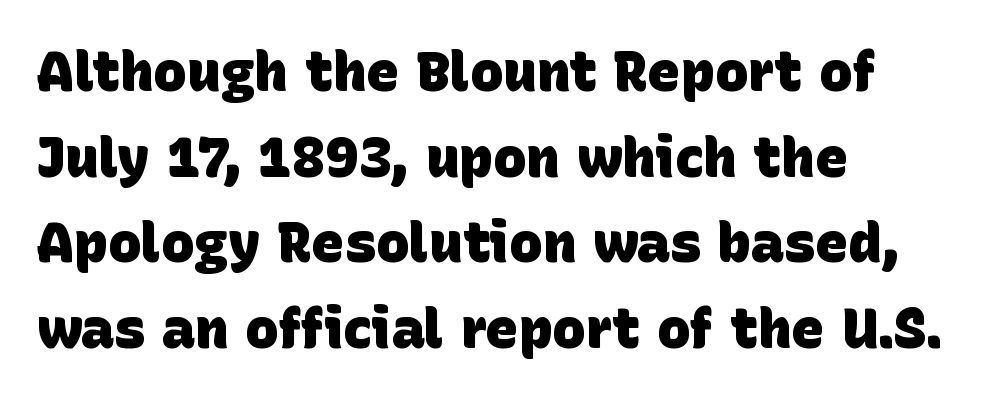
{"serif": "no", "bold": "yes", "weight": "heavy", "width": "normal", "stroke_contrast": "low", "x_height": "large", "monospaced": "no", "underline": "no", "align": "left", "line_spacing": "normal", "line_spacing_ratio": 1.53, "letter_spacing": "normal", "letter_spacing_em": 0.0, "glyph_px": 56}
